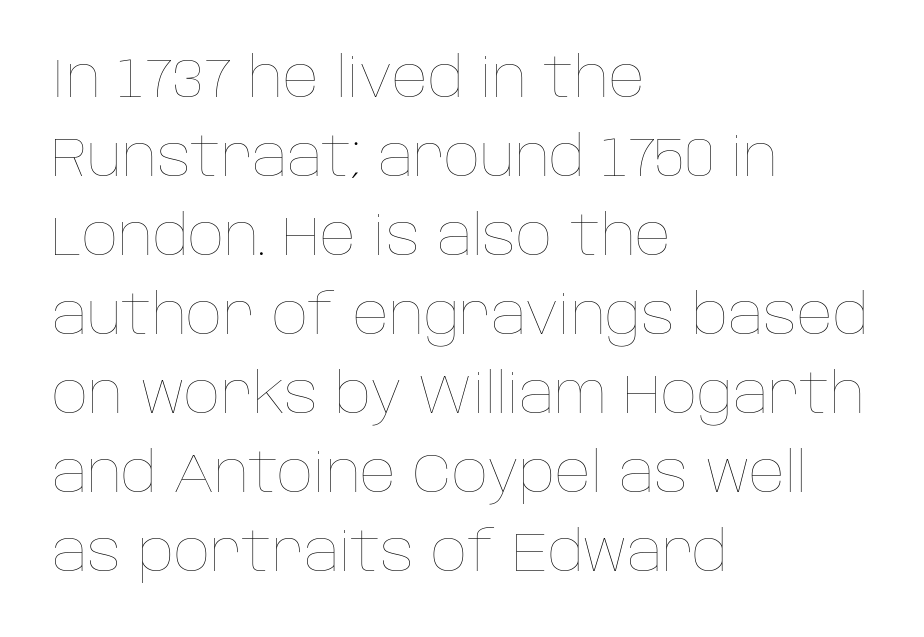
Casual observation: everything's shoved over to the left. No letter is thick-stroked: the sample isn't bold. Honestly, the letter spacing is just normal — you wouldn't notice it. Interline gaps are of average width in this sample. Type without underlining.
